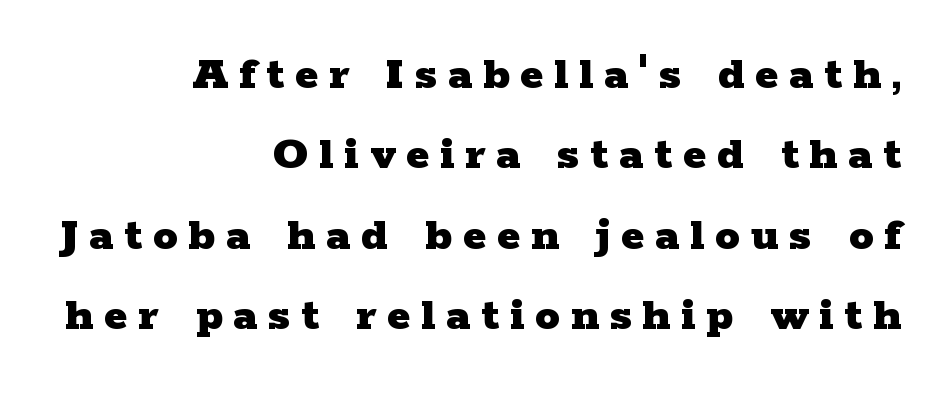
Q: Is the text bold? A: Yes.
Q: Is the text italic (slanted)? A: No, it is upright.
Q: Is the typeface a serif or a sans-serif typeface? A: Serif.
Q: Is the text underlined? A: No.
Q: How is the paragraph aligned? A: Right-aligned.
Q: Is the spacing between letters normal or unusually wide? A: Unusually wide.
Q: Is the spacing between lines tight, normal or loose? A: Normal.
Q: Width (condensed, normal, or wide)? A: Wide.
Q: Stroke contrast? A: Low.
Q: x-height? A: Medium.
Q: Monospaced? A: No.
